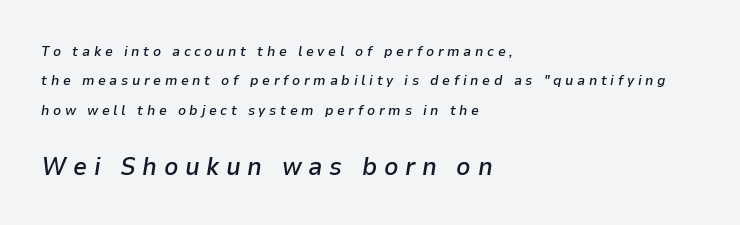
Q: Is the text bold? A: Semi-bold.
Q: Is the text italic (slanted)? A: Yes, it leans right by about 9 degrees.
Q: Is the text underlined? A: No.
Q: How is the paragraph aligned? A: Left-aligned.
Q: Is the spacing between letters normal or unusually wide? A: Unusually wide.
Q: Is the spacing between lines tight, normal or loose? A: Loose.
Q: Which block of text is set in a larger size, the first (top) or the second (bottom)? A: The second (bottom) one.
